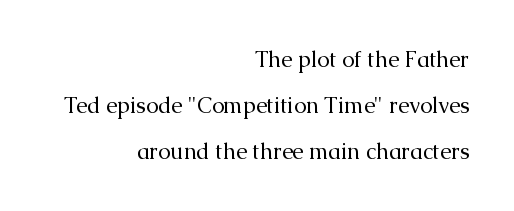
The image shows 22 px text type, upright; set right-aligned, loose line spacing (2.08x), normal letter spacing, not underlined.
